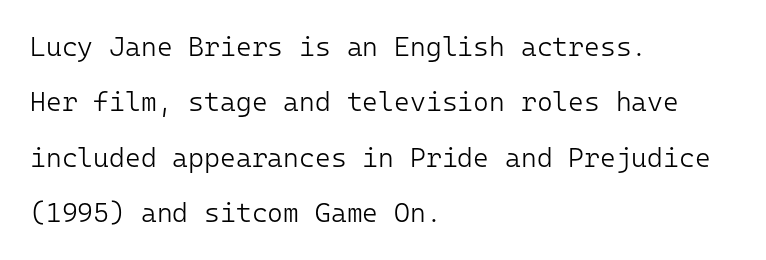
{"italic": "no", "bold": "no", "underline": "no", "align": "left", "line_spacing": "loose", "line_spacing_ratio": 2.05, "letter_spacing": "normal", "letter_spacing_em": 0.0, "glyph_px": 27}
